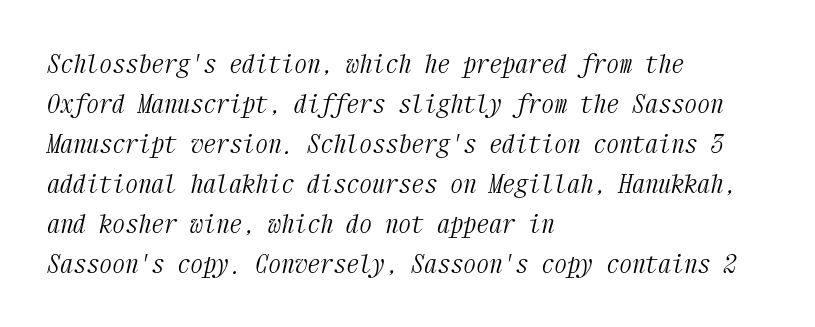
The image shows 26 px text type, italic (leaning right); set left-aligned, normal line spacing (1.54x), normal letter spacing, not underlined.
